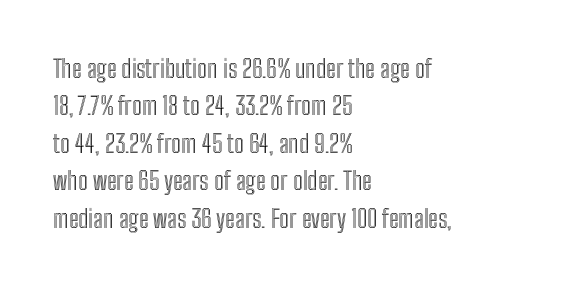
{"italic": "no", "underline": "no", "align": "left", "line_spacing": "normal", "line_spacing_ratio": 1.5, "letter_spacing": "normal", "letter_spacing_em": 0.0, "glyph_px": 25}
